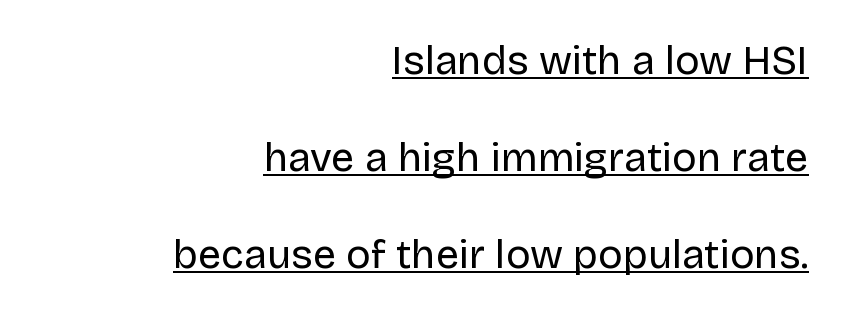
Q: Is the text bold? A: No.
Q: Is the text italic (slanted)? A: No, it is upright.
Q: Is the typeface a serif or a sans-serif typeface? A: Sans-serif.
Q: Is the text underlined? A: Yes.
Q: How is the paragraph aligned? A: Right-aligned.
Q: Is the spacing between letters normal or unusually wide? A: Normal.
Q: Is the spacing between lines tight, normal or loose? A: Loose.
Q: Width (condensed, normal, or wide)? A: Normal.
Q: Stroke contrast? A: Low.
Q: x-height? A: Large.
Q: Monospaced? A: No.
